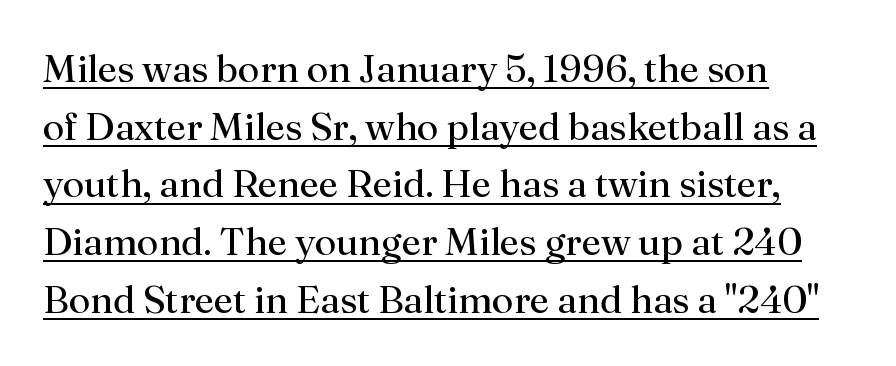
{"serif": "yes", "italic": "no", "bold": "no", "weight": "regular", "width": "normal", "stroke_contrast": "medium", "x_height": "small", "monospaced": "no", "underline": "yes", "align": "left", "line_spacing": "normal", "line_spacing_ratio": 1.48, "letter_spacing": "normal", "letter_spacing_em": 0.0, "glyph_px": 39}
